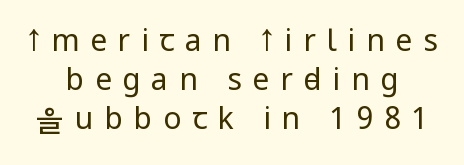
No italicization has been applied; the sample stays upright. Has an underline been added? It has not. No feet cap the strokes, marking this as sans-serif type. Weight: regular or lighter.
